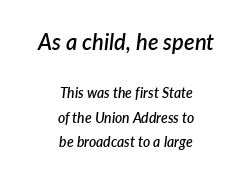
Q: Is the text bold? A: Semi-bold.
Q: Is the text italic (slanted)? A: Yes, it leans right by about 7 degrees.
Q: Is the text underlined? A: No.
Q: How is the paragraph aligned? A: Centered.
Q: Is the spacing between letters normal or unusually wide? A: Normal.
Q: Which block of text is set in a larger size, the first (top) or the second (bottom)? A: The first (top) one.
